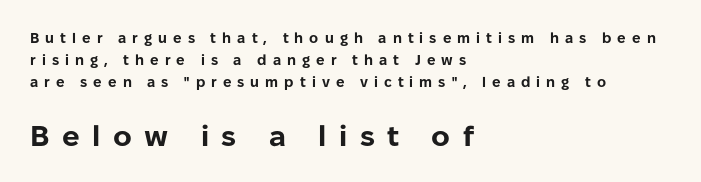
Q: Is the text bold? A: Yes.
Q: Is the text italic (slanted)? A: No, it is upright.
Q: Is the typeface a serif or a sans-serif typeface? A: Sans-serif.
Q: Is the text underlined? A: No.
Q: How is the paragraph aligned? A: Left-aligned.
Q: Is the spacing between letters normal or unusually wide? A: Unusually wide.
Q: Is the spacing between lines tight, normal or loose? A: Normal.
Q: Which block of text is set in a larger size, the first (top) or the second (bottom)? A: The second (bottom) one.
Q: Width (condensed, normal, or wide)? A: Normal.
Q: Stroke contrast? A: Low.
Q: x-height? A: Medium.
Q: Monospaced? A: No.
